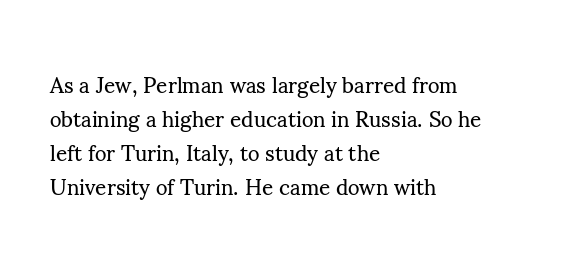
Q: Is the text bold? A: No.
Q: Is the text italic (slanted)? A: No, it is upright.
Q: Is the text underlined? A: No.
Q: How is the paragraph aligned? A: Left-aligned.
Q: Is the spacing between letters normal or unusually wide? A: Normal.
Q: Is the spacing between lines tight, normal or loose? A: Normal.
